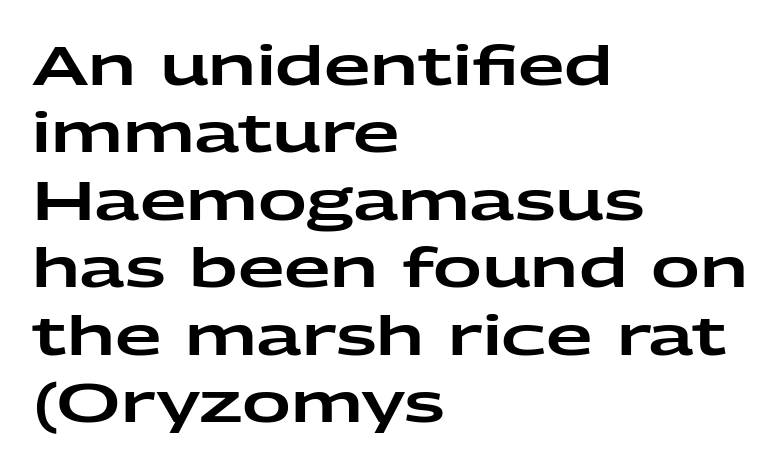
The image shows 54 px wide sans-serif type, upright; set left-aligned, normal line spacing (1.25x), normal letter spacing, not underlined; low stroke contrast and a medium x-height.
